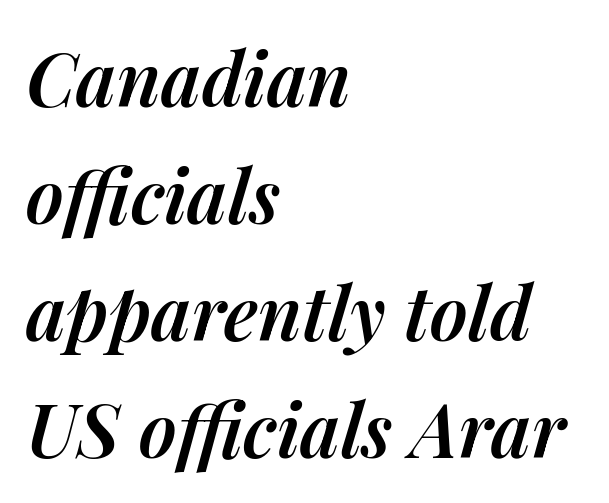
Q: Is the text bold? A: Semi-bold.
Q: Is the text italic (slanted)? A: Yes, it leans right by about 14 degrees.
Q: Is the text underlined? A: No.
Q: How is the paragraph aligned? A: Left-aligned.
Q: Is the spacing between letters normal or unusually wide? A: Normal.
Q: Is the spacing between lines tight, normal or loose? A: Normal.
Q: Width (condensed, normal, or wide)? A: Normal.
Q: Stroke contrast? A: Medium.
Q: x-height? A: Medium.
Q: Monospaced? A: No.
